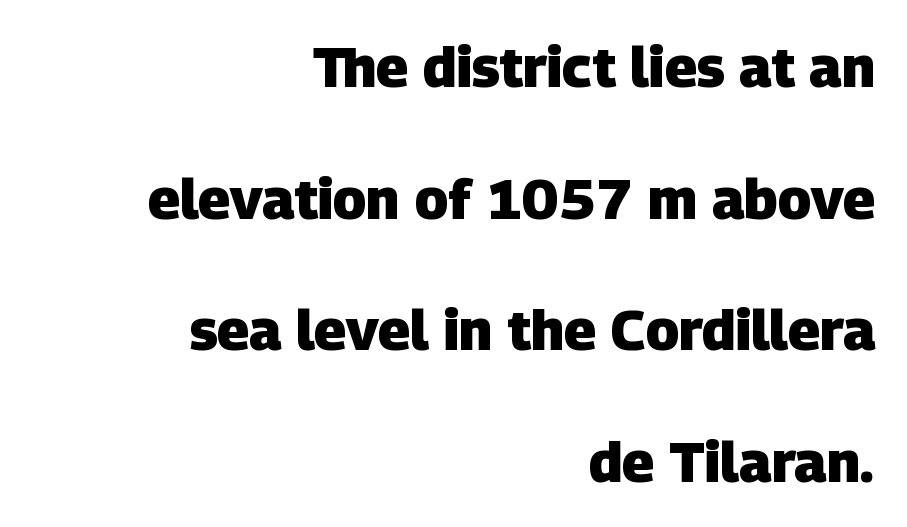
Default kerning and tracking; the words read as compact shapes. Descenders are the only things crossing below the line. The passage shown is typed in a proportional face where columns would drift. How heavy is the stroke? Heavy — this is a bold. Reading down the block, your eye finds every line finishing at a fixed right position.
